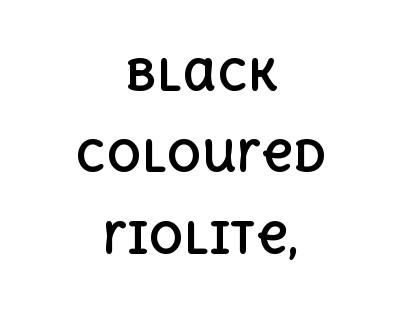
{"italic": "no", "bold": "yes", "weight": "bold", "width": "normal", "x_height": "large", "monospaced": "no", "underline": "no", "align": "center", "line_spacing_ratio": 1.89, "letter_spacing": "normal", "letter_spacing_em": 0.0, "glyph_px": 43}
